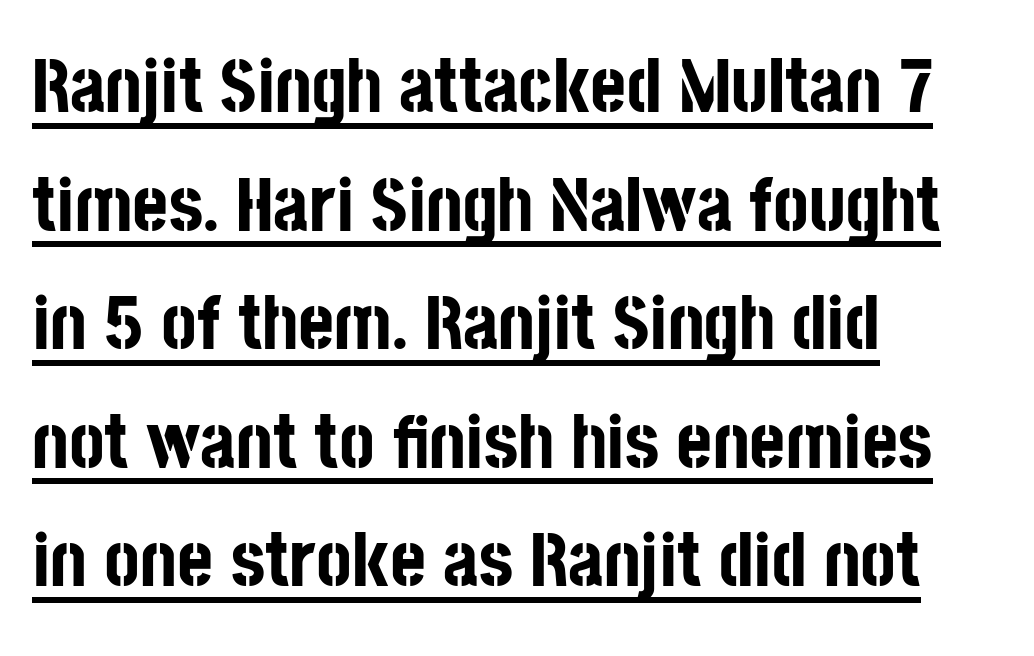
The image shows 77 px bold, condensed sans-serif type, upright; set left-aligned, normal line spacing (1.54x), normal letter spacing, underlined; low stroke contrast and a large x-height.
